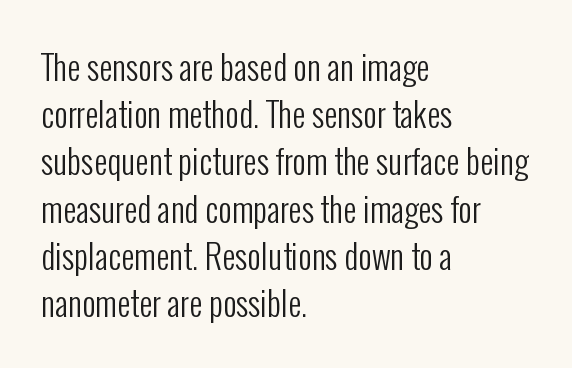
{"serif": "no", "italic": "no", "bold": "no", "weight": "regular", "width": "condensed", "stroke_contrast": "low", "x_height": "medium", "monospaced": "no", "underline": "no", "align": "left", "line_spacing": "normal", "line_spacing_ratio": 1.43, "letter_spacing": "normal", "letter_spacing_em": 0.0, "glyph_px": 33}
